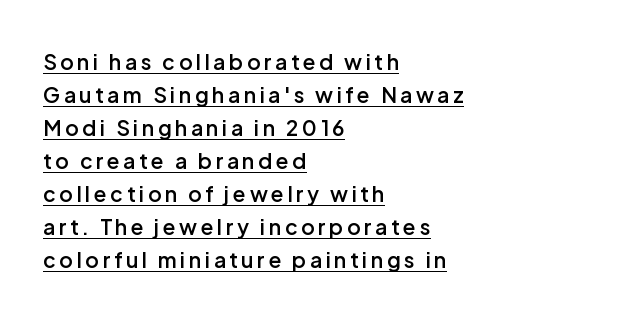
{"italic": "no", "bold": "semi", "underline": "yes", "align": "left", "line_spacing": "normal", "line_spacing_ratio": 1.57, "glyph_px": 21}
